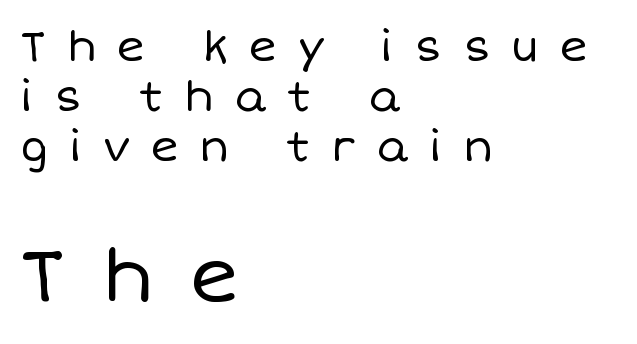
The image shows 75 px regular-weight type, upright; set left-aligned, line spacing 1.16x, unusually wide letter spacing (+0.48 em), not underlined; the second (bottom) block is 1.74x larger; low stroke contrast and a large x-height.
